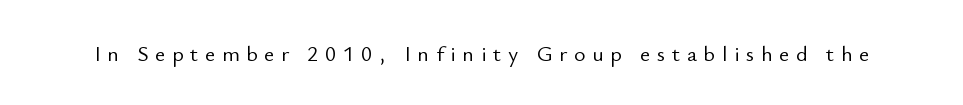
Loose tracking; the words dissolve into strings of separated letters. The font sits on the lighter half of the weight spectrum, regular included. The string is rendered with underlining switched off. Posture: vertical.
